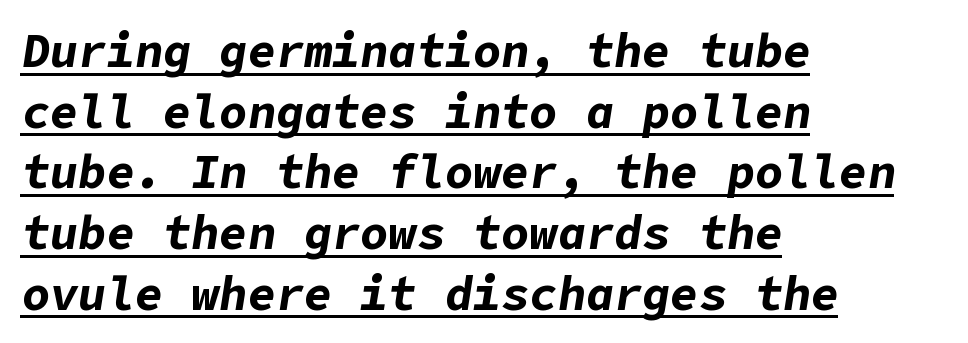
Heft: maximum for text — a bold. A continuous stroke trails under the words, as in a hyperlink. The paragraph has a hard left edge and a soft right edge. Between one letter and the next there's only the usual sliver of space.
